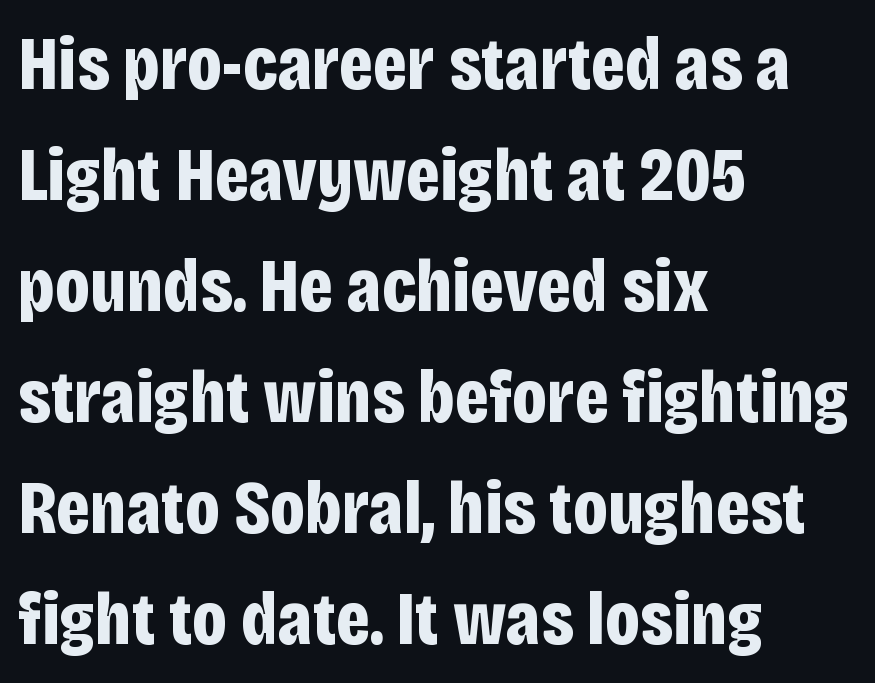
{"serif": "no", "italic": "no", "bold": "yes", "weight": "bold", "width": "condensed", "stroke_contrast": "low", "x_height": "large", "monospaced": "no", "underline": "no", "align": "left", "line_spacing": "normal", "line_spacing_ratio": 1.46, "letter_spacing": "normal", "letter_spacing_em": 0.0, "glyph_px": 76}
